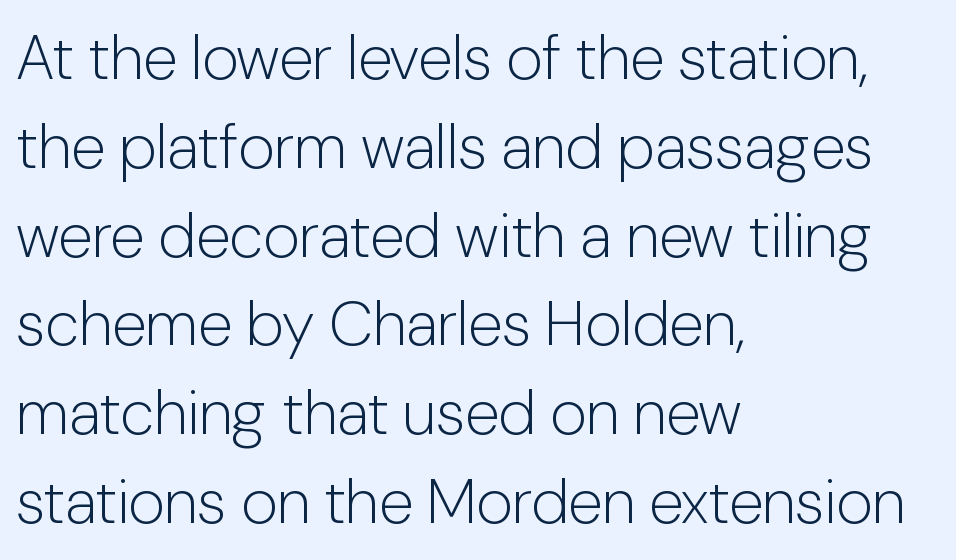
Q: Is the text bold? A: No.
Q: Is the text italic (slanted)? A: No, it is upright.
Q: Is the typeface a serif or a sans-serif typeface? A: Sans-serif.
Q: Is the text underlined? A: No.
Q: How is the paragraph aligned? A: Left-aligned.
Q: Is the spacing between letters normal or unusually wide? A: Normal.
Q: Is the spacing between lines tight, normal or loose? A: Normal.
Q: Width (condensed, normal, or wide)? A: Normal.
Q: Stroke contrast? A: Low.
Q: x-height? A: Medium.
Q: Monospaced? A: No.
